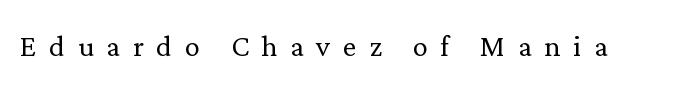
Q: Is the text bold? A: No.
Q: Is the text italic (slanted)? A: No, it is upright.
Q: Is the typeface a serif or a sans-serif typeface? A: Serif.
Q: Is the text underlined? A: No.
Q: Is the spacing between letters normal or unusually wide? A: Unusually wide.
Q: Width (condensed, normal, or wide)? A: Normal.
Q: Stroke contrast? A: Low.
Q: x-height? A: Medium.
Q: Monospaced? A: No.
